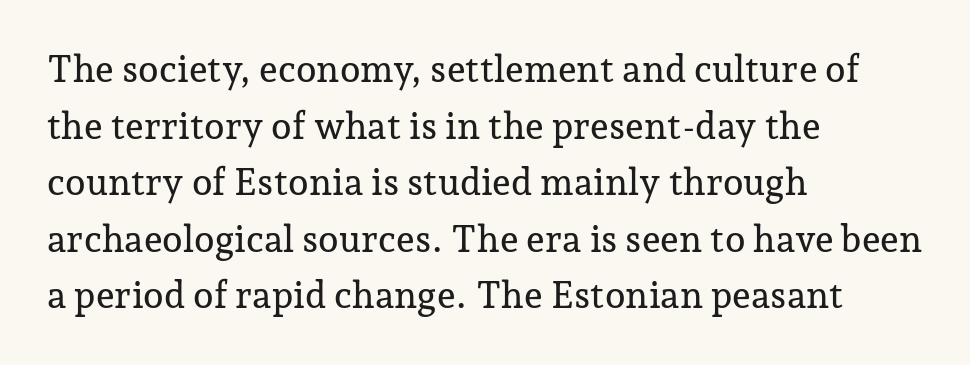
Q: Is the text italic (slanted)? A: No, it is upright.
Q: Is the typeface a serif or a sans-serif typeface? A: Serif.
Q: Is the text underlined? A: No.
Q: How is the paragraph aligned? A: Left-aligned.
Q: Is the spacing between letters normal or unusually wide? A: Normal.
Q: Is the spacing between lines tight, normal or loose? A: Normal.
Q: Width (condensed, normal, or wide)? A: Normal.
Q: Stroke contrast? A: Low.
Q: x-height? A: Medium.
Q: Monospaced? A: No.
